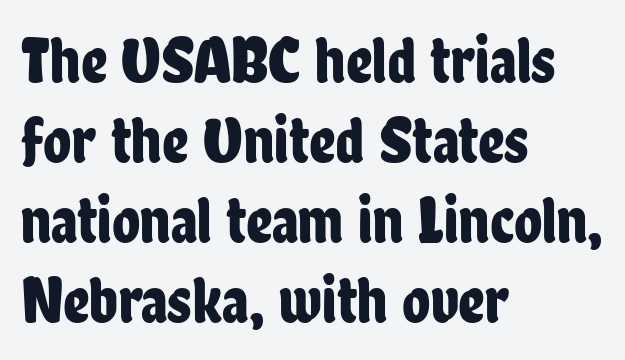
{"serif": "no", "italic": "no", "width": "condensed", "stroke_contrast": "low", "x_height": "medium", "monospaced": "no", "underline": "no", "align": "left", "line_spacing_ratio": 1.23, "letter_spacing": "normal", "letter_spacing_em": 0.0, "glyph_px": 65}
